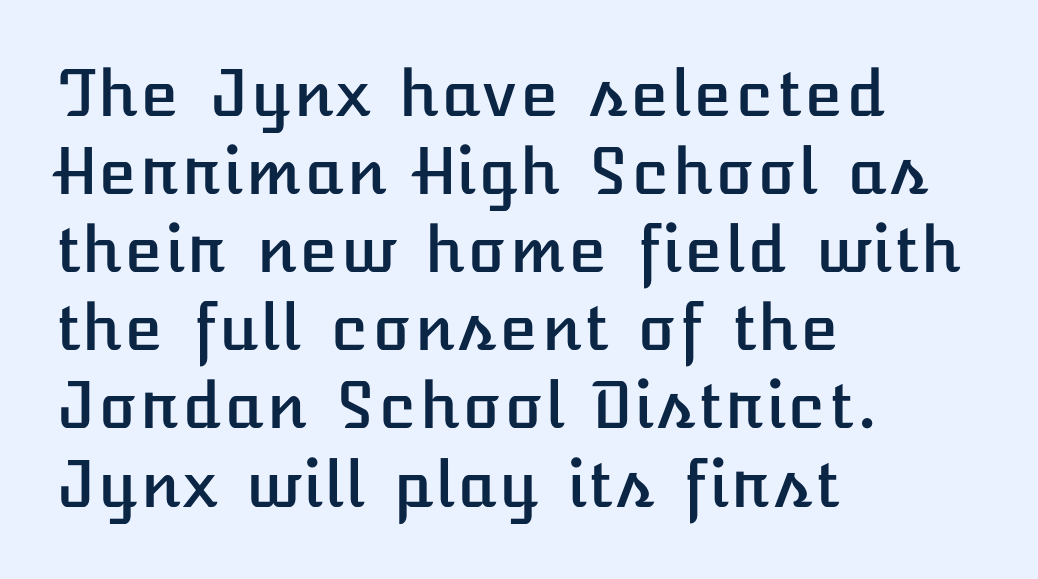
Q: Is the text italic (slanted)? A: No, it is upright.
Q: Is the text underlined? A: No.
Q: How is the paragraph aligned? A: Left-aligned.
Q: Is the spacing between letters normal or unusually wide? A: Normal.
Q: Width (condensed, normal, or wide)? A: Normal.
Q: Stroke contrast? A: Low.
Q: x-height? A: Medium.
